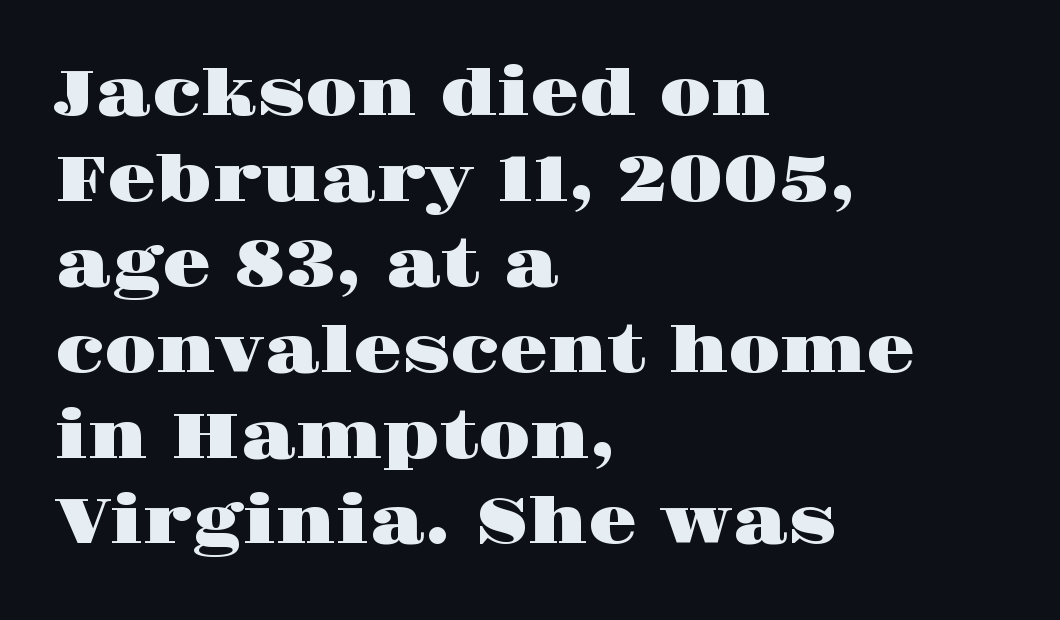
Note the varied advance widths — an 'i' is clearly narrower than an 'm'. Look at the bottom of the vertical strokes: they flare into serifs here. Characters remain perfectly vertical along every line. The line texture is even and compact thanks to regular tracking. What's the leading like? Ordinary, nothing unusual. Which margin do the lines hug? The left one — the right edge is uneven.
